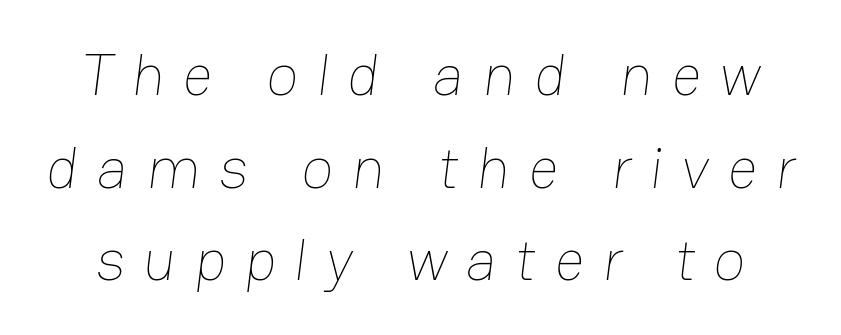
Looks like regular typesetting: each glyph gets only the width it needs. If you measured baseline to baseline, you'd find a middling distance. Descender tails drop into unmarked territory. In terms of letterspacing, this is a distinctly airy, spread setting.
